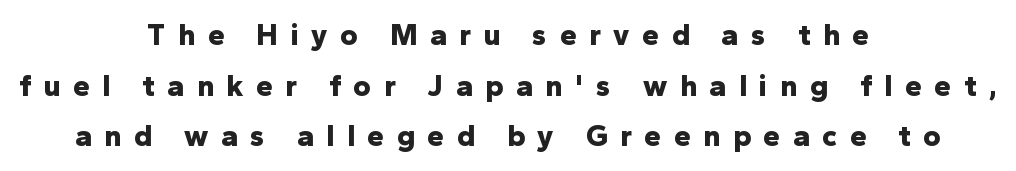
Q: Is the text bold? A: Yes.
Q: Is the text italic (slanted)? A: No, it is upright.
Q: Is the typeface a serif or a sans-serif typeface? A: Sans-serif.
Q: Is the text underlined? A: No.
Q: How is the paragraph aligned? A: Centered.
Q: Is the spacing between letters normal or unusually wide? A: Unusually wide.
Q: Is the spacing between lines tight, normal or loose? A: Normal.
Q: Width (condensed, normal, or wide)? A: Normal.
Q: Stroke contrast? A: Low.
Q: x-height? A: Medium.
Q: Monospaced? A: No.
